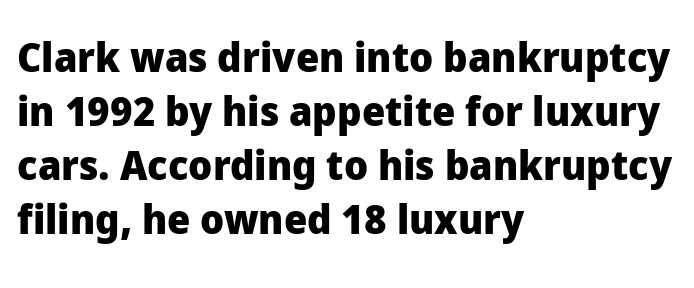
{"serif": "no", "italic": "no", "bold": "yes", "weight": "heavy", "width": "normal", "stroke_contrast": "low", "x_height": "medium", "monospaced": "no", "underline": "no", "align": "left", "line_spacing": "normal", "line_spacing_ratio": 1.32, "letter_spacing": "normal", "letter_spacing_em": 0.0, "glyph_px": 41}
